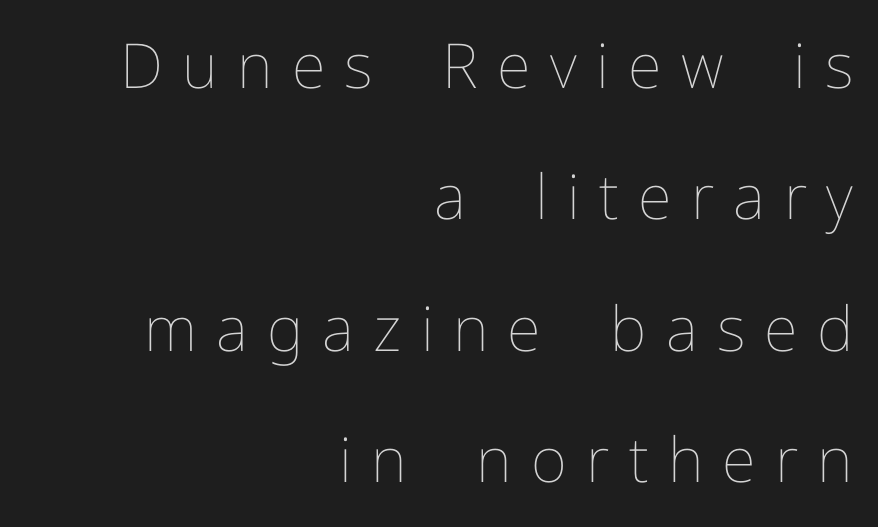
{"italic": "no", "bold": "no", "weight": "thin", "width": "normal", "stroke_contrast": "low", "x_height": "medium", "monospaced": "no", "underline": "no", "align": "right", "line_spacing": "loose", "line_spacing_ratio": 2.12, "letter_spacing": "wide", "letter_spacing_em": 0.31, "glyph_px": 62}
